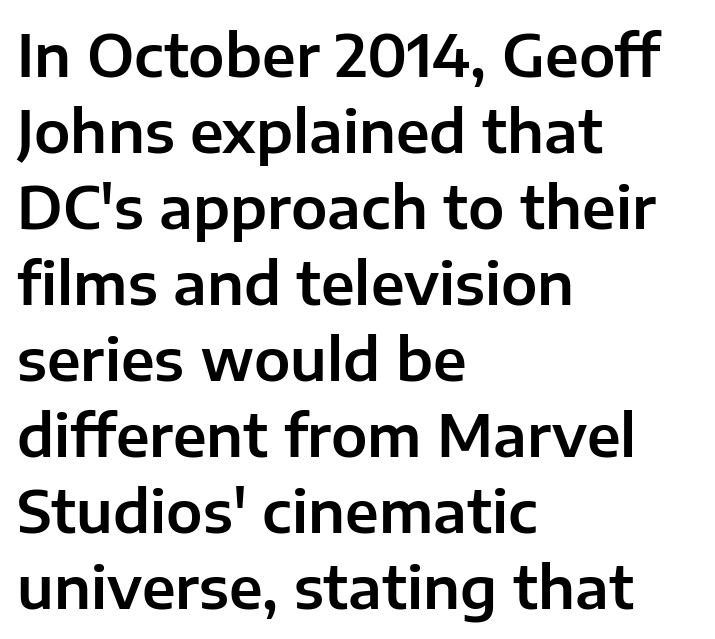
{"serif": "no", "italic": "no", "width": "normal", "stroke_contrast": "low", "x_height": "medium", "monospaced": "no", "underline": "no", "align": "left", "line_spacing": "normal", "line_spacing_ratio": 1.31, "letter_spacing": "normal", "letter_spacing_em": 0.0, "glyph_px": 58}
